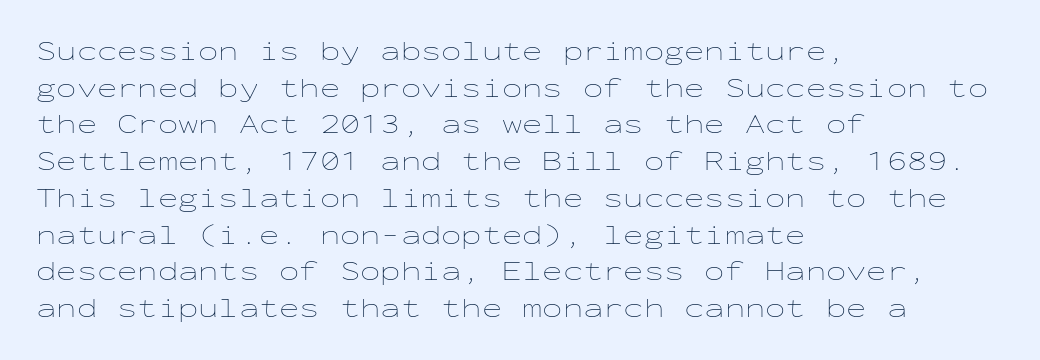
{"italic": "no", "bold": "no", "underline": "no", "align": "left", "line_spacing": "normal", "line_spacing_ratio": 1.36, "letter_spacing": "normal", "letter_spacing_em": 0.0, "glyph_px": 27}
